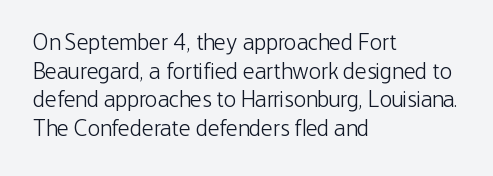
The image shows 23 px text type, upright; set left-aligned, normal line spacing (1.25x), normal letter spacing, not underlined.
